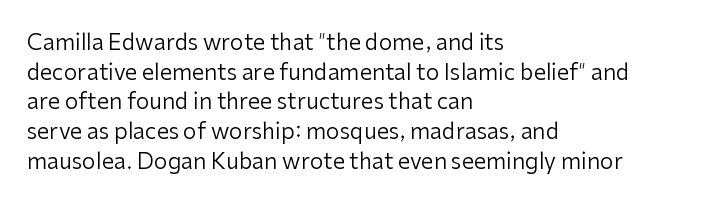
Q: Is the text bold? A: No.
Q: Is the text italic (slanted)? A: No, it is upright.
Q: Is the text underlined? A: No.
Q: How is the paragraph aligned? A: Left-aligned.
Q: Is the spacing between letters normal or unusually wide? A: Normal.
Q: Is the spacing between lines tight, normal or loose? A: Normal.
